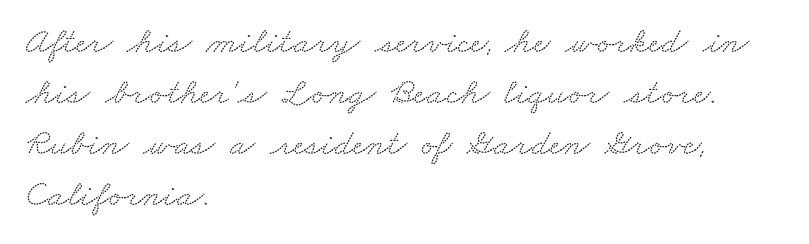
Beneath every word, the page is bare. Words appear dense and cohesive because spacing is normal. These lines stack with their left ends in a neat column. Think of a printed novel: that variable character pitch is what you see here. This is serif lettering, the kind often seen in printed books. What's the leading like? Ordinary, nothing unusual.
